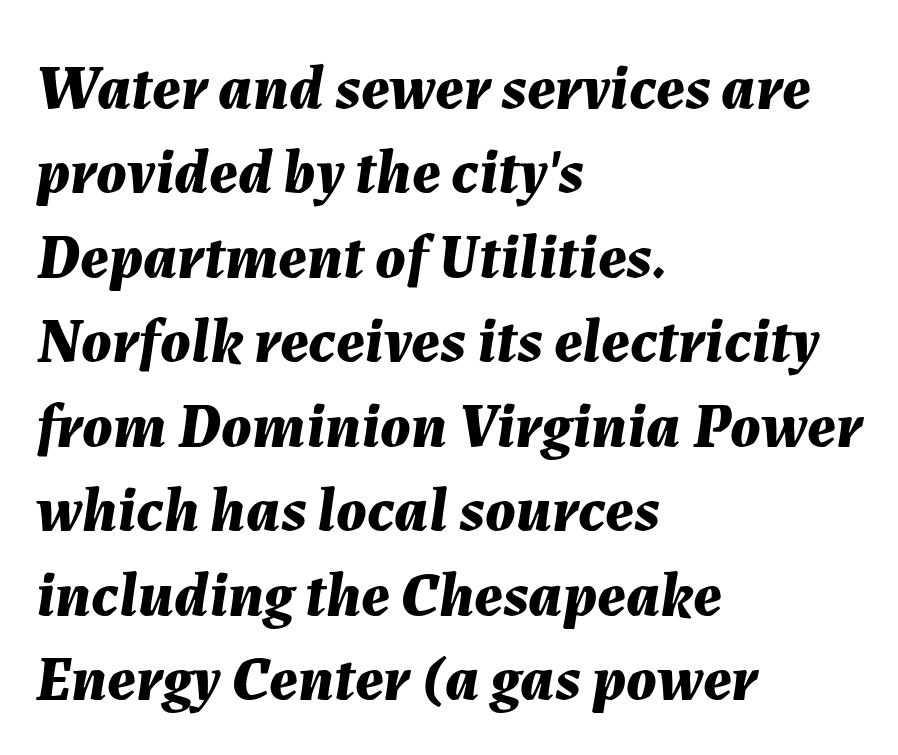
The image shows 63 px bold type, italic (leaning right); set left-aligned, normal line spacing (1.34x), normal letter spacing, not underlined; medium stroke contrast and a medium x-height.
